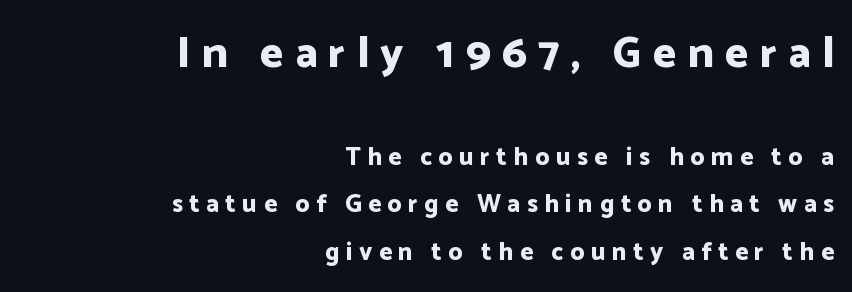
The image shows 44 px bold sans-serif type, upright; set right-aligned, loose line spacing (1.9x), unusually wide letter spacing (+0.26 em), not underlined; the first (top) block is 1.76x larger; low stroke contrast and a medium x-height.
